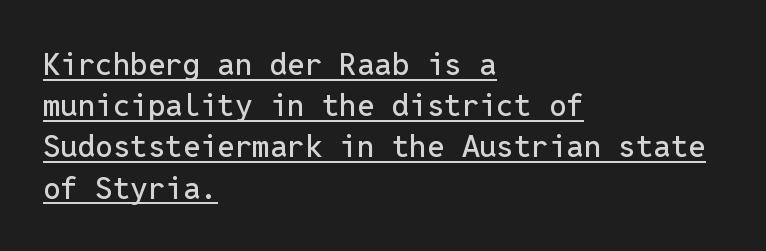
The letters march in equal steps, a hallmark of fixed-pitch type. Interline gaps are of average width in this sample. Layout note: lines flush left. A continuous stroke trails under the words, as in a hyperlink. Is the letter spacing exaggerated? No — it looks like the ordinary default.
